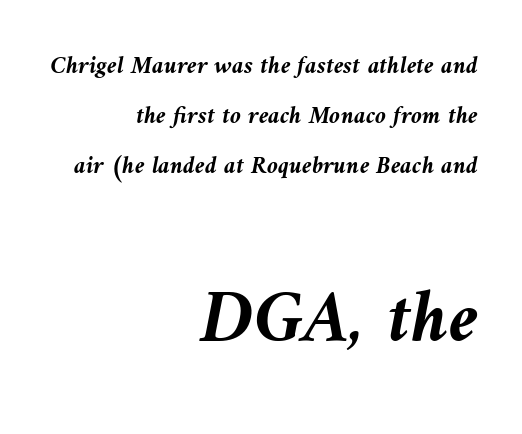
Q: Is the text bold? A: Yes.
Q: Is the text italic (slanted)? A: Yes, it leans left by about 10 degrees.
Q: Is the text underlined? A: No.
Q: How is the paragraph aligned? A: Right-aligned.
Q: Is the spacing between letters normal or unusually wide? A: Normal.
Q: Is the spacing between lines tight, normal or loose? A: Loose.
Q: Which block of text is set in a larger size, the first (top) or the second (bottom)? A: The second (bottom) one.
Q: Width (condensed, normal, or wide)? A: Normal.
Q: Stroke contrast? A: Medium.
Q: x-height? A: Medium.
Q: Monospaced? A: No.
